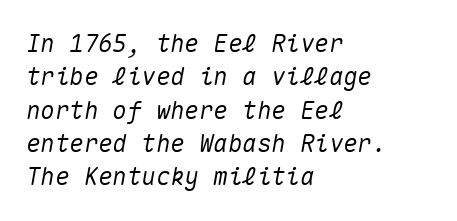
Letter spacing: default. These lines sit exactly where default settings would place them. Looking at the ascenders, they clearly lean. Glance below the letters and you will spot only blank space.
